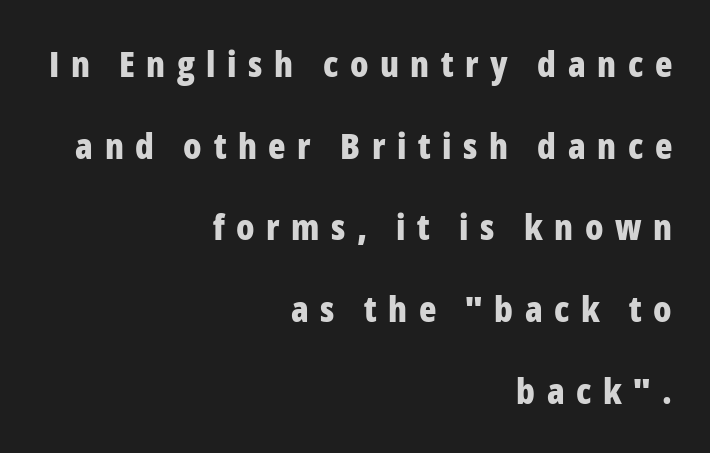
The image shows 36 px bold, condensed sans-serif type, upright; set right-aligned, loose line spacing (2.27x), unusually wide letter spacing (+0.32 em), not underlined; low stroke contrast and a medium x-height.
